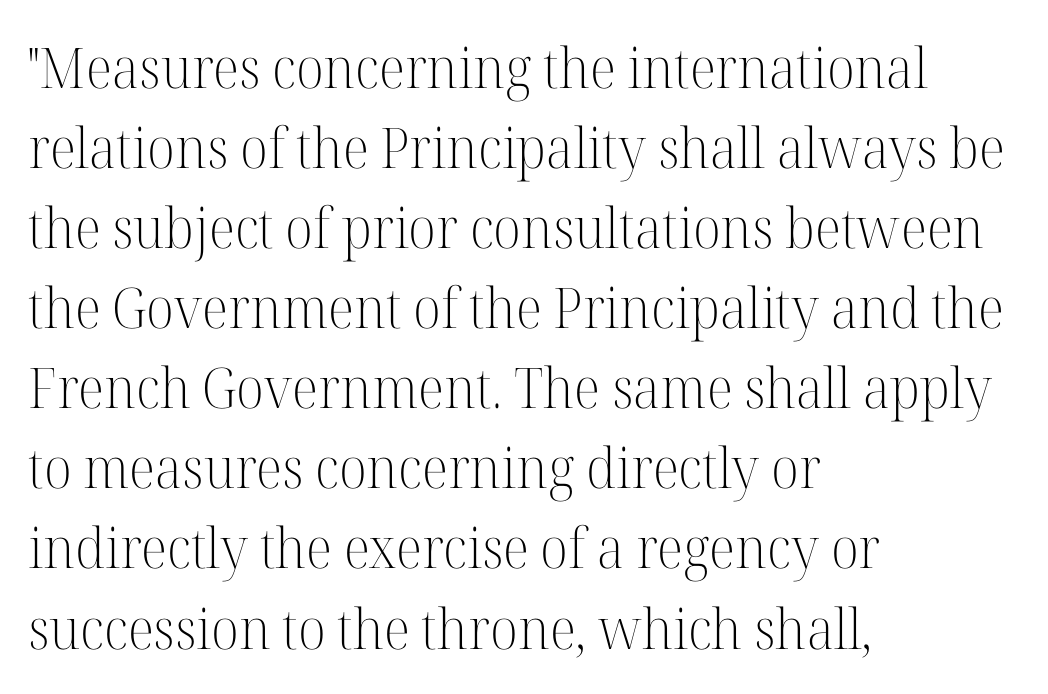
{"serif": "yes", "italic": "no", "bold": "no", "weight": "light", "width": "normal", "stroke_contrast": "high", "x_height": "medium", "monospaced": "no", "underline": "no", "align": "left", "line_spacing": "normal", "line_spacing_ratio": 1.43, "letter_spacing": "normal", "letter_spacing_em": 0.0, "glyph_px": 56}
